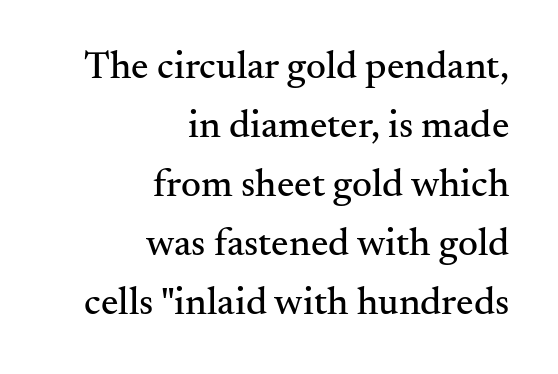
The image shows 39 px serif type, upright; set right-aligned, normal line spacing (1.51x), normal letter spacing, not underlined; medium stroke contrast and a small x-height.
